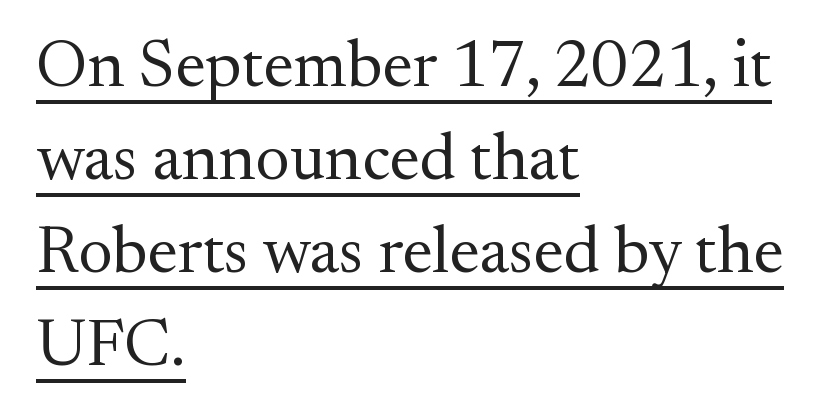
{"serif": "yes", "italic": "no", "bold": "no", "weight": "regular", "width": "normal", "stroke_contrast": "medium", "x_height": "small", "monospaced": "no", "underline": "yes", "align": "left", "line_spacing": "normal", "line_spacing_ratio": 1.39, "letter_spacing": "normal", "letter_spacing_em": 0.0, "glyph_px": 67}
